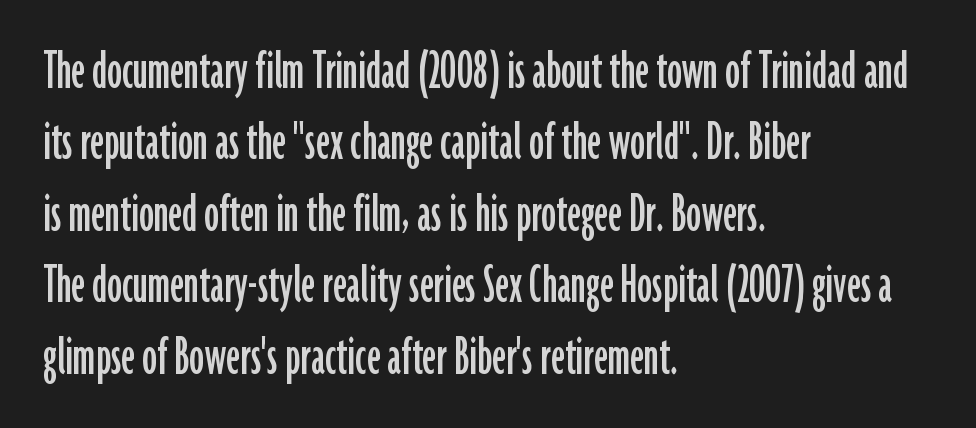
The image shows 59 px condensed sans-serif type, upright; set left-aligned, line spacing 1.21x, normal letter spacing, not underlined; low stroke contrast and a medium x-height.
